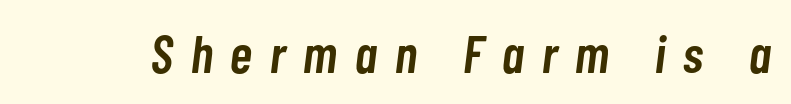
Q: Is the text bold? A: Semi-bold.
Q: Is the text italic (slanted)? A: Yes, it leans right by about 7 degrees.
Q: Is the text underlined? A: No.
Q: Is the spacing between letters normal or unusually wide? A: Unusually wide.
Q: Width (condensed, normal, or wide)? A: Condensed.
Q: Stroke contrast? A: Low.
Q: x-height? A: Medium.
Q: Monospaced? A: No.
